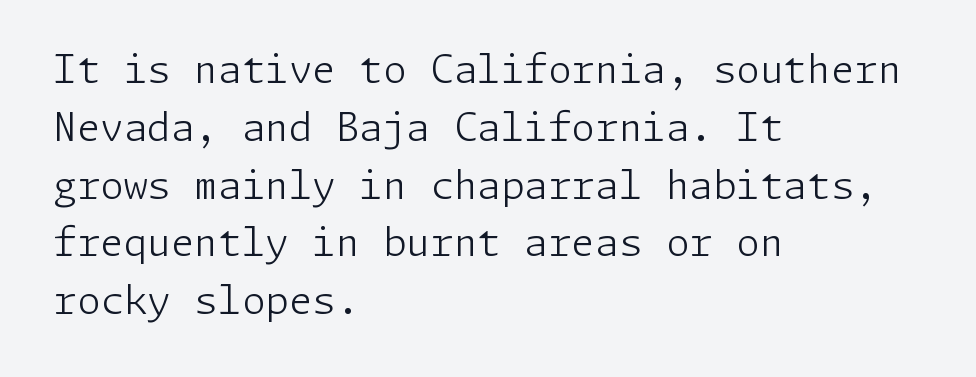
The image shows 38 px light sans-serif type, upright; set left-aligned, normal line spacing (1.52x), normal letter spacing, not underlined; low stroke contrast and a medium x-height.
